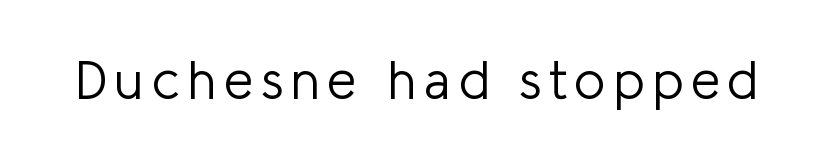
A typesetter would call this proportional, since set widths differ per character. Descender tails drop into unmarked territory. Weight: in the light-to-regular range. This sample uses an upright cut, with every glyph sitting square on the baseline.
